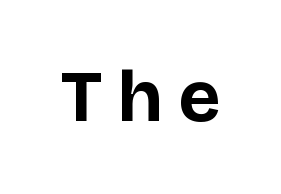
Q: Is the text bold? A: Yes.
Q: Is the text italic (slanted)? A: No, it is upright.
Q: Is the typeface a serif or a sans-serif typeface? A: Sans-serif.
Q: Is the text underlined? A: No.
Q: Is the spacing between letters normal or unusually wide? A: Unusually wide.
Q: Width (condensed, normal, or wide)? A: Normal.
Q: Stroke contrast? A: Low.
Q: x-height? A: Large.
Q: Monospaced? A: No.
